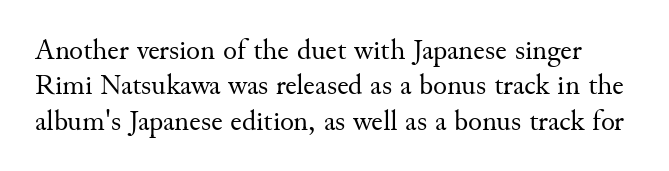
{"serif": "yes", "italic": "no", "bold": "no", "weight": "regular", "width": "normal", "stroke_contrast": "medium", "x_height": "small", "monospaced": "no", "underline": "no", "line_spacing_ratio": 1.22, "letter_spacing": "normal", "letter_spacing_em": 0.0, "glyph_px": 29}
